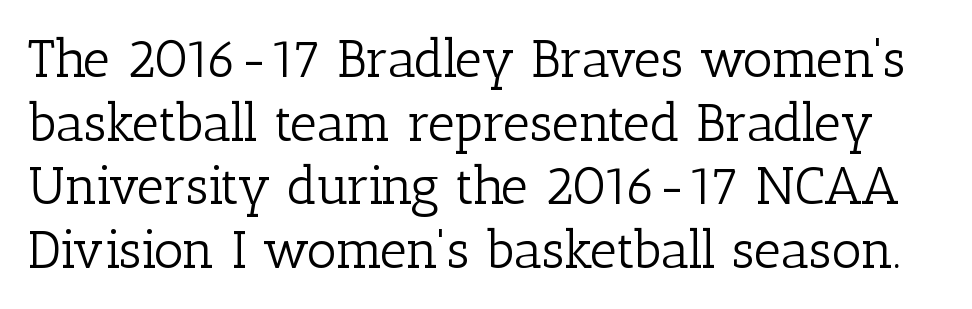
{"serif": "yes", "italic": "no", "bold": "no", "weight": "light", "width": "normal", "stroke_contrast": "low", "x_height": "medium", "monospaced": "no", "underline": "no", "line_spacing_ratio": 1.2, "letter_spacing": "normal", "letter_spacing_em": 0.0, "glyph_px": 53}
